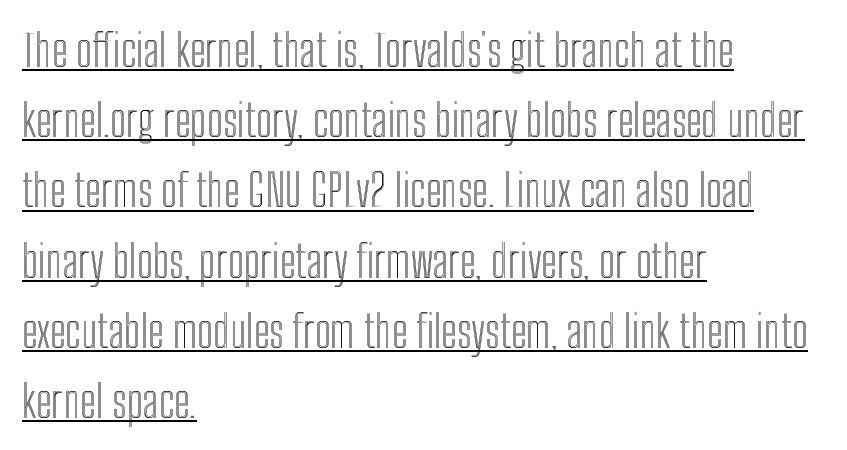
The image shows 45 px condensed type, upright; set left-aligned, normal line spacing (1.56x), normal letter spacing, underlined; a medium x-height.
